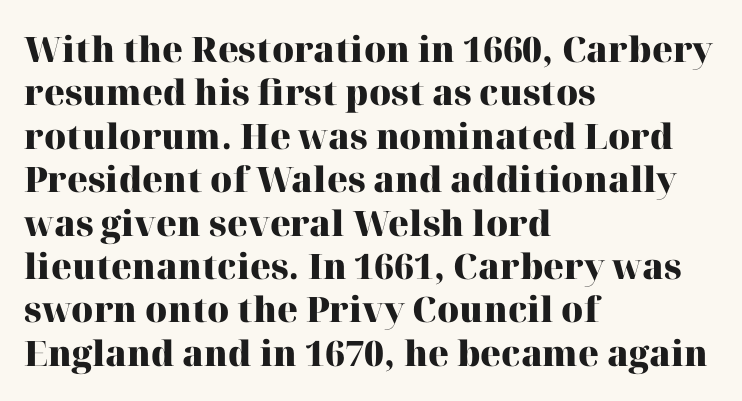
{"serif": "yes", "italic": "no", "bold": "yes", "weight": "heavy", "width": "normal", "stroke_contrast": "high", "x_height": "medium", "monospaced": "no", "underline": "no", "align": "left", "line_spacing_ratio": 1.24, "letter_spacing": "normal", "letter_spacing_em": 0.0, "glyph_px": 35}
